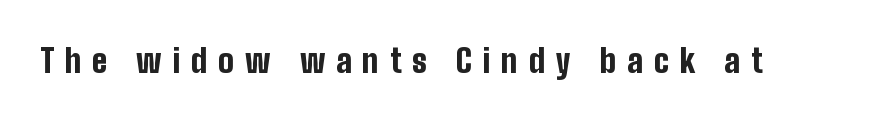
{"serif": "no", "italic": "no", "bold": "yes", "weight": "bold", "width": "condensed", "stroke_contrast": "low", "x_height": "medium", "monospaced": "no", "underline": "no", "letter_spacing": "wide", "letter_spacing_em": 0.33, "glyph_px": 33}
